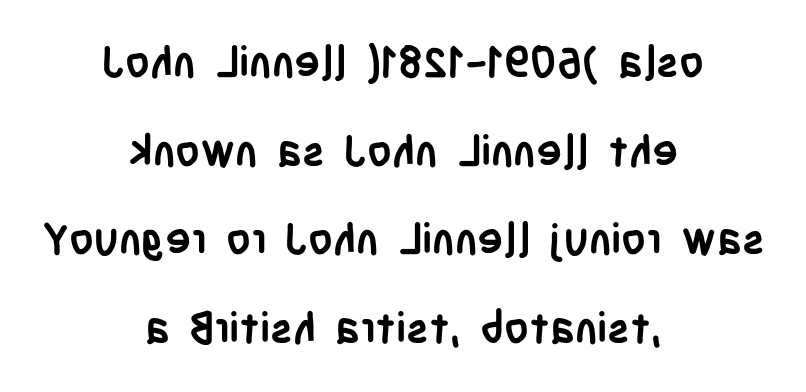
Where is the straight margin? There isn't one; the lines are centered. Descenders are the only things crossing below the line. Stroke terminals: plain, sans-serif. How heavy is the stroke? Heavy — this is a bold.
